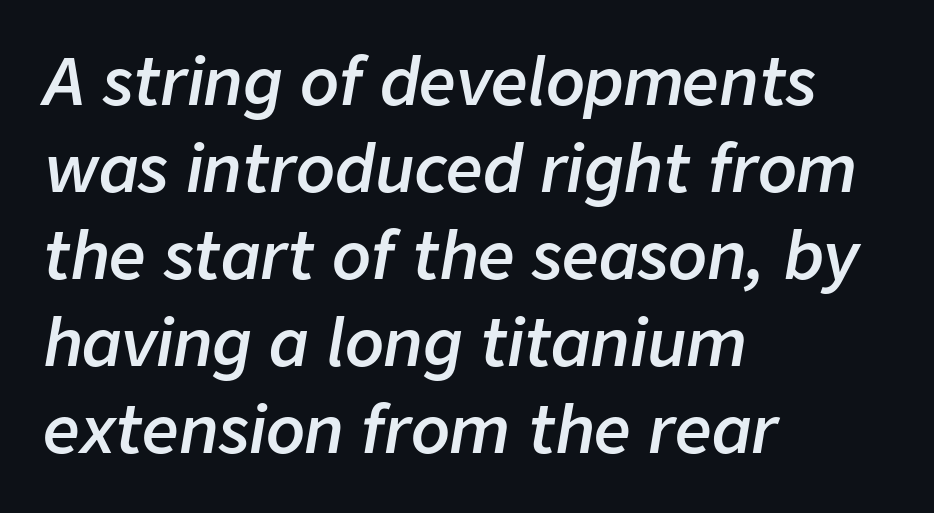
The image shows 64 px semibold type, italic (leaning right); set left-aligned, normal line spacing (1.36x), normal letter spacing, not underlined; low stroke contrast and a medium x-height.
